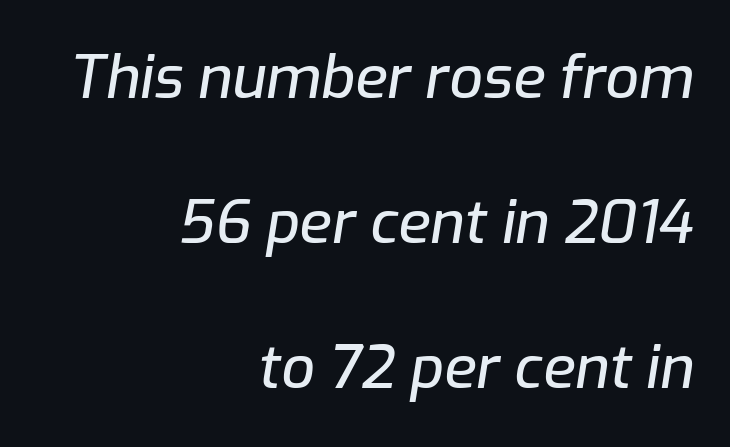
This block would shrink considerably if given ordinary leading; it's expanded now. Inter-character spacing is left at the font's built-in metrics. Do the characters align in a grid? No, the font is proportional. It's the slanting kind of type. Compared with a flush-left layout, this one pins lines to the opposite, right side. Lines of text with bare space underneath.
